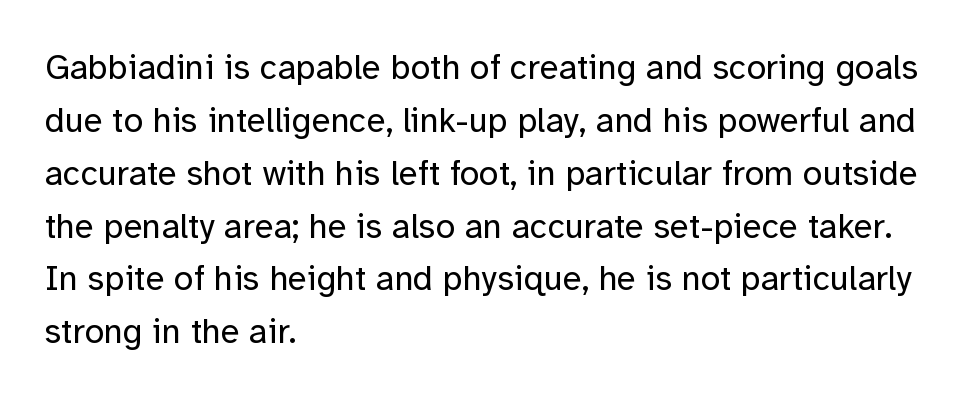
Q: Is the text bold? A: No.
Q: Is the text italic (slanted)? A: No, it is upright.
Q: Is the typeface a serif or a sans-serif typeface? A: Sans-serif.
Q: Is the text underlined? A: No.
Q: How is the paragraph aligned? A: Left-aligned.
Q: Is the spacing between letters normal or unusually wide? A: Normal.
Q: Is the spacing between lines tight, normal or loose? A: Normal.
Q: Width (condensed, normal, or wide)? A: Normal.
Q: Stroke contrast? A: Low.
Q: x-height? A: Medium.
Q: Monospaced? A: No.
